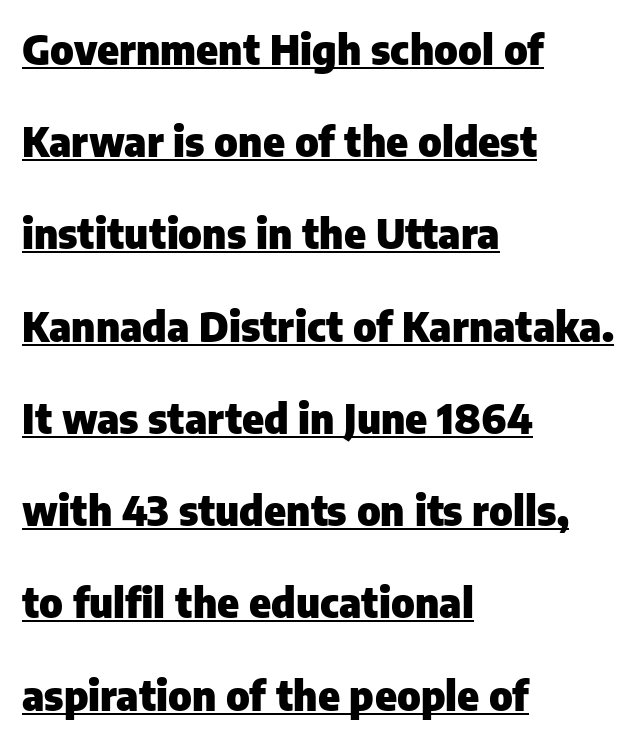
Q: Is the text bold? A: Yes.
Q: Is the text italic (slanted)? A: No, it is upright.
Q: Is the typeface a serif or a sans-serif typeface? A: Sans-serif.
Q: Is the text underlined? A: Yes.
Q: How is the paragraph aligned? A: Left-aligned.
Q: Is the spacing between letters normal or unusually wide? A: Normal.
Q: Is the spacing between lines tight, normal or loose? A: Loose.
Q: Width (condensed, normal, or wide)? A: Normal.
Q: Stroke contrast? A: Low.
Q: x-height? A: Medium.
Q: Monospaced? A: No.
